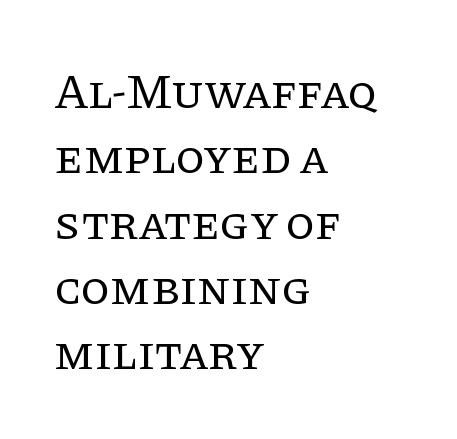
Q: Is the text bold? A: No.
Q: Is the text italic (slanted)? A: No, it is upright.
Q: Is the typeface a serif or a sans-serif typeface? A: Serif.
Q: Is the text underlined? A: No.
Q: How is the paragraph aligned? A: Left-aligned.
Q: Is the spacing between letters normal or unusually wide? A: Normal.
Q: Is the spacing between lines tight, normal or loose? A: Normal.
Q: Width (condensed, normal, or wide)? A: Normal.
Q: Stroke contrast? A: Low.
Q: x-height? A: Large.
Q: Monospaced? A: No.
